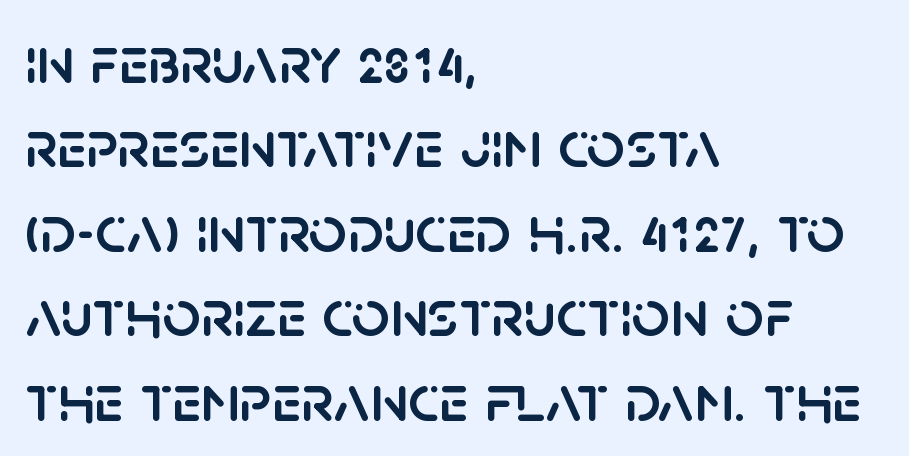
{"serif": "no", "italic": "no", "width": "normal", "stroke_contrast": "low", "x_height": "large", "monospaced": "no", "underline": "no", "align": "left", "line_spacing": "normal", "line_spacing_ratio": 1.26, "letter_spacing": "normal", "letter_spacing_em": 0.0, "glyph_px": 67}
